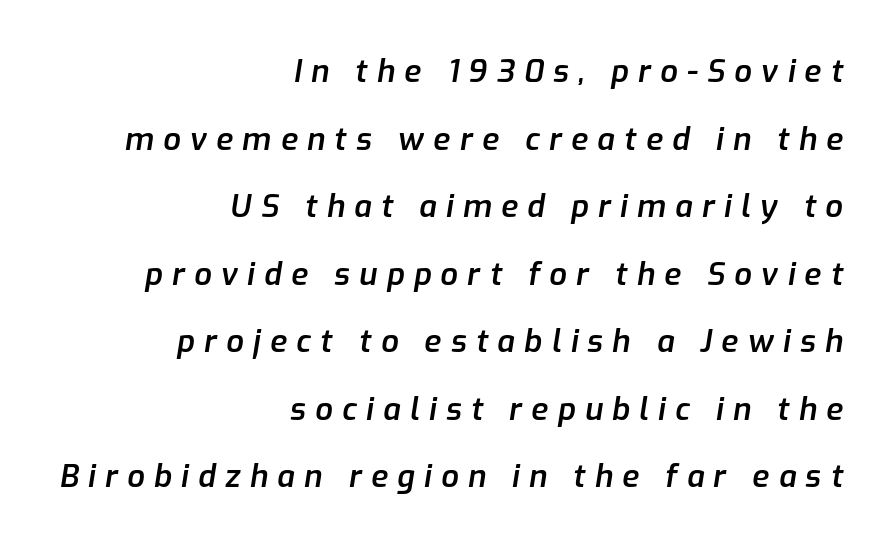
Style check: oblique. Spacing verdict: proportional, widths tailored to each character. Someone cranked the tracking dial way up on this one. The font is running at a semibold setting, under full bold.
